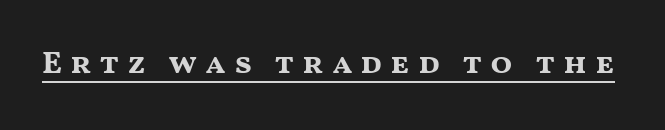
Q: Is the text bold? A: Yes.
Q: Is the text italic (slanted)? A: No, it is upright.
Q: Is the typeface a serif or a sans-serif typeface? A: Sans-serif.
Q: Is the text underlined? A: Yes.
Q: Is the spacing between letters normal or unusually wide? A: Unusually wide.
Q: Width (condensed, normal, or wide)? A: Wide.
Q: Stroke contrast? A: Medium.
Q: x-height? A: Medium.
Q: Monospaced? A: No.
